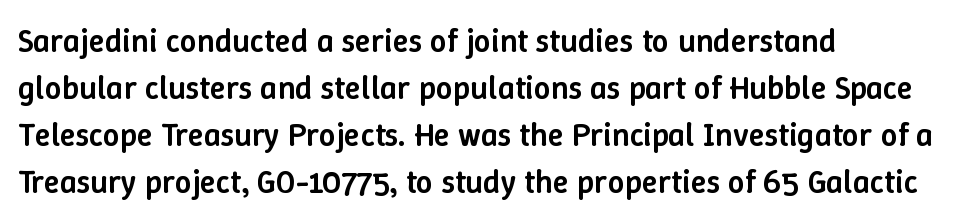
Spacing verdict: proportional, widths tailored to each character. Every character sits straight up, as roman type does. The compositor pushed each line to the left boundary. Weight check: semibold — heavier than regular, not quite bold. What's the leading like? Ordinary, nothing unusual.
